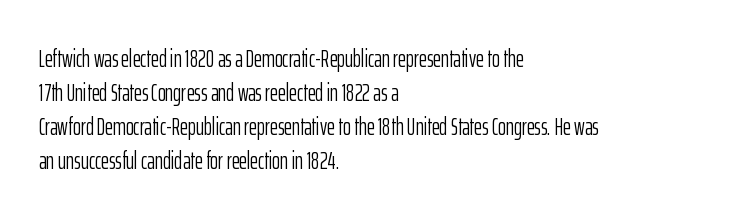
{"italic": "no", "bold": "no", "underline": "no", "align": "left", "line_spacing": "normal", "line_spacing_ratio": 1.41, "letter_spacing": "normal", "letter_spacing_em": 0.0, "glyph_px": 24}
